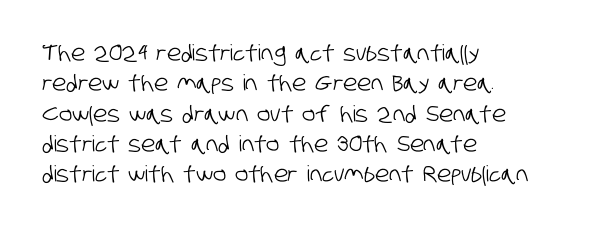
The image shows 22 px text type; set left-aligned, normal line spacing (1.38x), normal letter spacing, not underlined.
